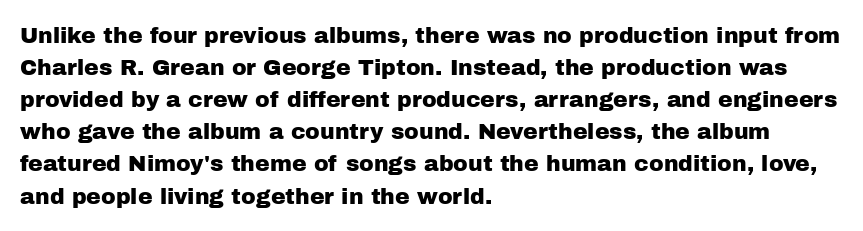
Q: Is the text italic (slanted)? A: No, it is upright.
Q: Is the text underlined? A: No.
Q: How is the paragraph aligned? A: Left-aligned.
Q: Is the spacing between letters normal or unusually wide? A: Normal.
Q: Is the spacing between lines tight, normal or loose? A: Normal.
